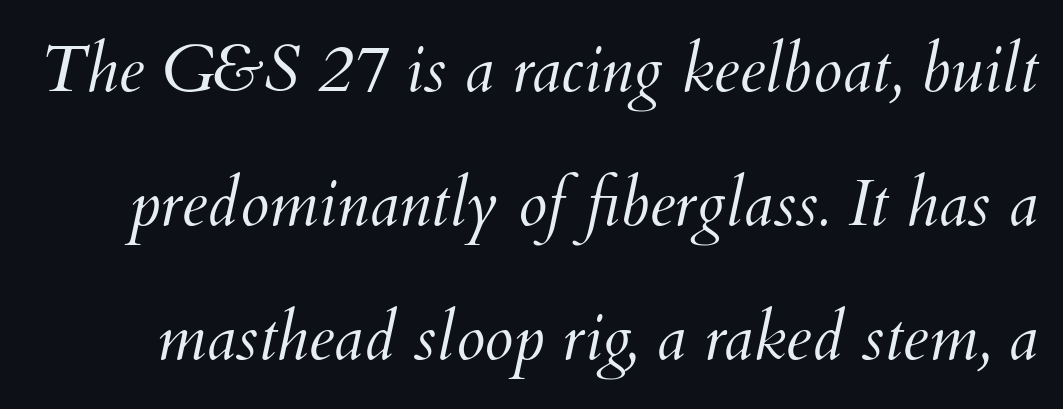
Observe the lean: these are italic letterforms. If you measured baseline to baseline, you'd find a long distance. Think of a printed novel: that variable character pitch is what you see here. Check under the words: just untouched page. Students, note that the glyphs here touch the page at normal intervals. Heft: none added — not bold.
